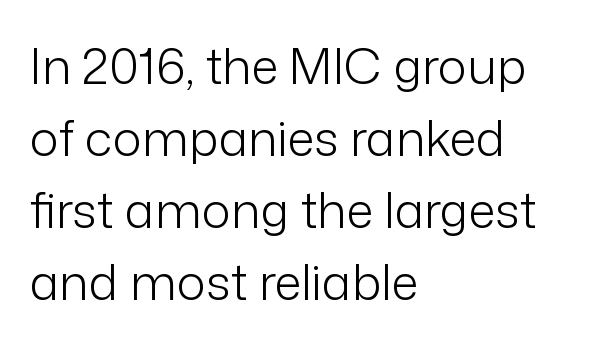
Q: Is the text bold? A: No.
Q: Is the text italic (slanted)? A: No, it is upright.
Q: Is the typeface a serif or a sans-serif typeface? A: Sans-serif.
Q: Is the text underlined? A: No.
Q: How is the paragraph aligned? A: Left-aligned.
Q: Is the spacing between letters normal or unusually wide? A: Normal.
Q: Is the spacing between lines tight, normal or loose? A: Normal.
Q: Width (condensed, normal, or wide)? A: Normal.
Q: Stroke contrast? A: Low.
Q: x-height? A: Medium.
Q: Monospaced? A: No.
